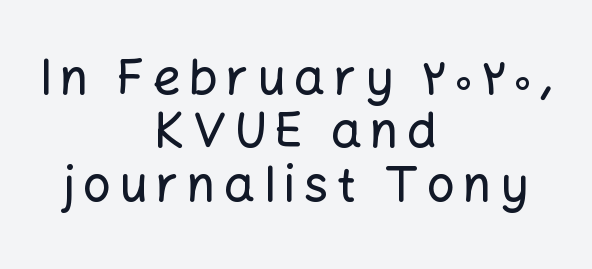
{"serif": "no", "italic": "no", "width": "normal", "stroke_contrast": "low", "x_height": "medium", "monospaced": "no", "underline": "no", "align": "center", "line_spacing": "tight", "line_spacing_ratio": 1.09, "glyph_px": 49}
